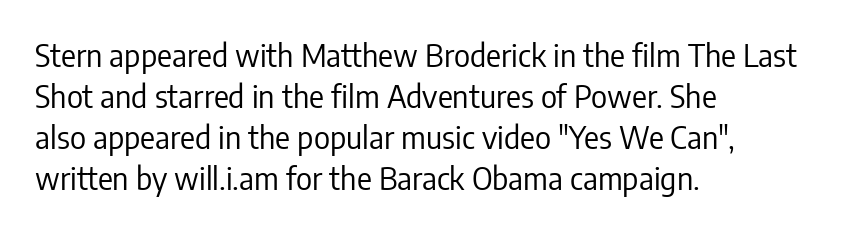
The image shows 31 px regular-weight, condensed sans-serif type, upright; set left-aligned, normal line spacing (1.32x), normal letter spacing, not underlined; low stroke contrast and a medium x-height.
